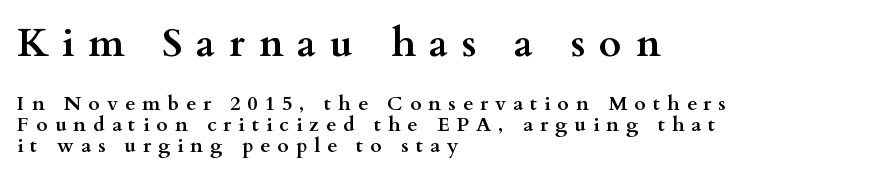
You'd pick this weight for a headline — it's a proper bold. A classic flush-left, rag-right setting is used for this passage. Glyph-to-glyph distance is far greater than everyday printed text. The characters display serif detailing at their extremities. The rendering uses a small line-height, squeezing the rows. Do the characters align in a grid? No, the font is proportional.
